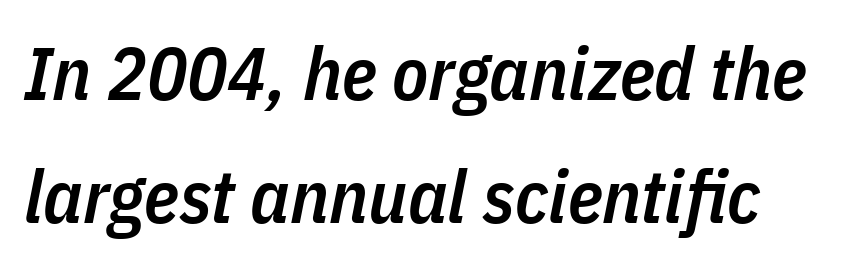
The image shows 74 px semibold, condensed type, italic (leaning right); set normal line spacing (1.66x), normal letter spacing, not underlined; low stroke contrast and a medium x-height.
